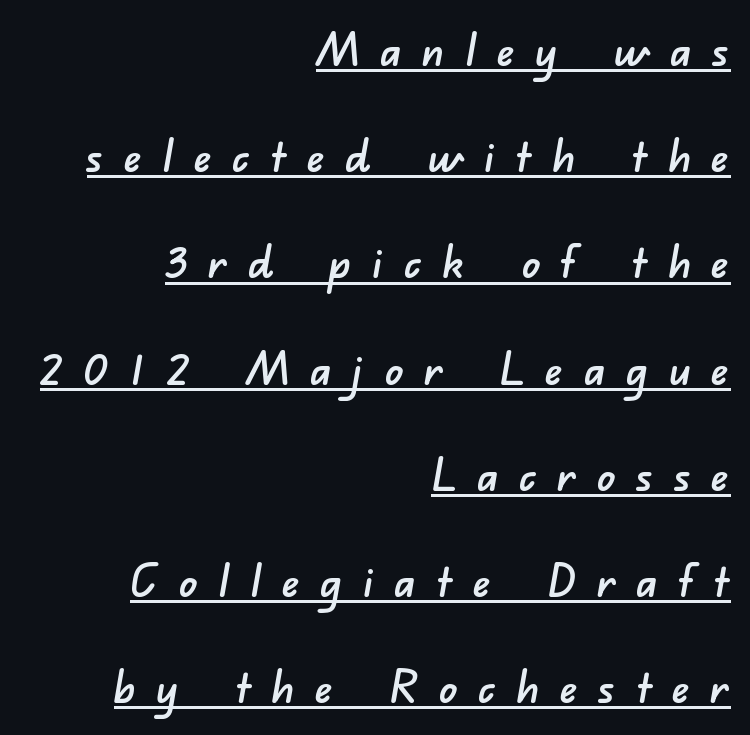
The image shows 45 px sans-serif type; set right-aligned, loose line spacing (2.36x), unusually wide letter spacing (+0.46 em), underlined; low stroke contrast and a small x-height.
